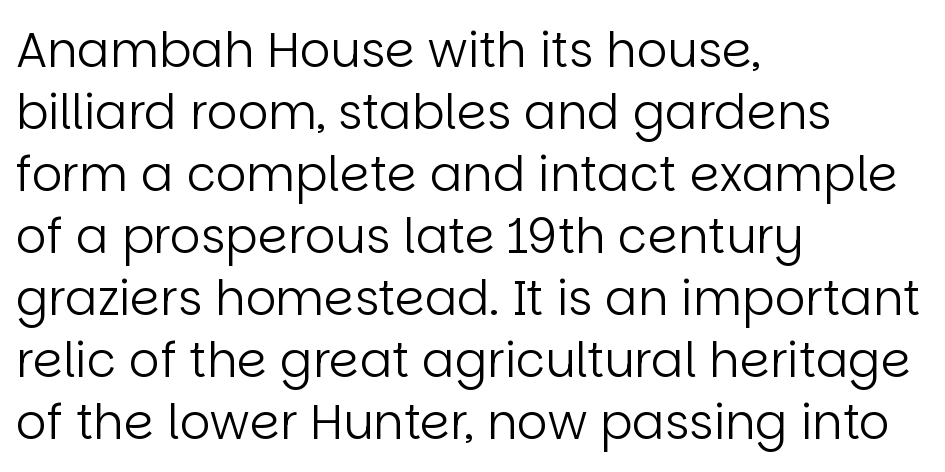
{"serif": "no", "italic": "no", "bold": "no", "weight": "regular", "width": "normal", "stroke_contrast": "low", "x_height": "large", "monospaced": "no", "underline": "no", "align": "left", "line_spacing": "normal", "line_spacing_ratio": 1.29, "letter_spacing": "normal", "letter_spacing_em": 0.0, "glyph_px": 48}
